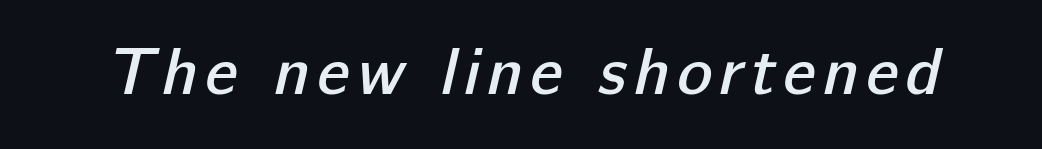
The image shows 66 px semibold sans-serif type; set not underlined; low stroke contrast and a medium x-height.
